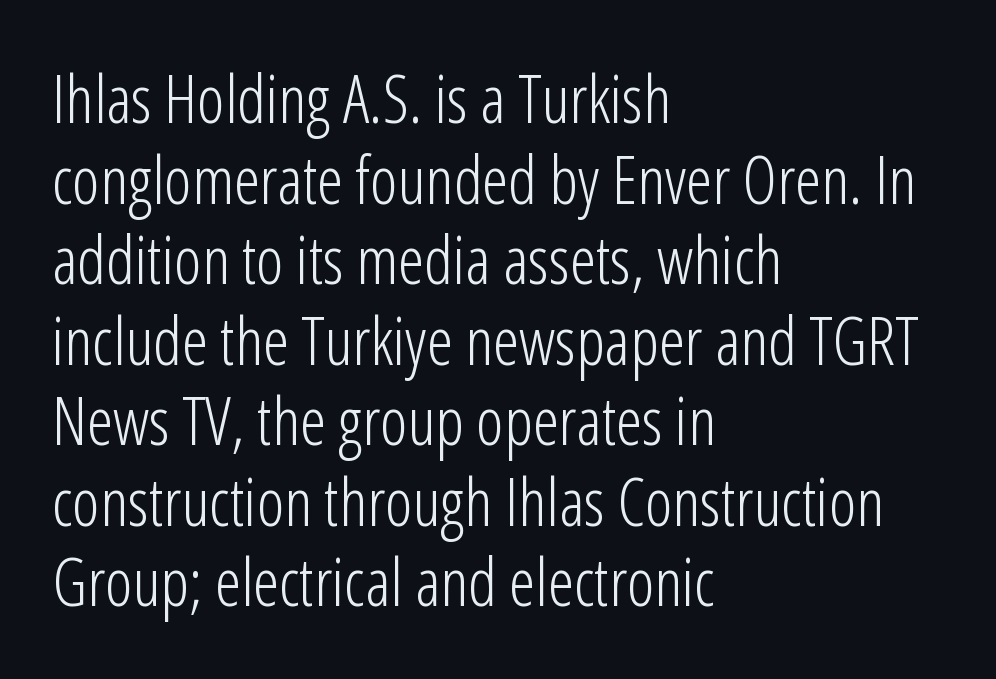
The image shows 66 px light, condensed sans-serif type, upright; set left-aligned, line spacing 1.22x, normal letter spacing, not underlined; low stroke contrast and a medium x-height.
